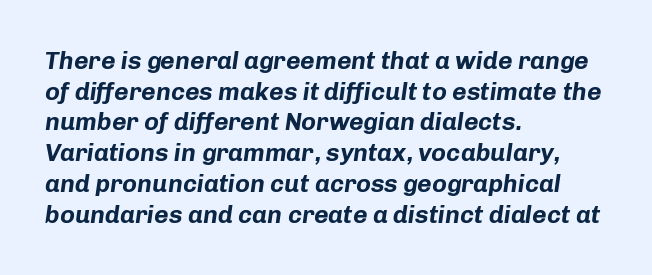
The image shows 25 px bold type, italic (leaning right); set left-aligned, line spacing 1.23x, normal letter spacing, not underlined.
